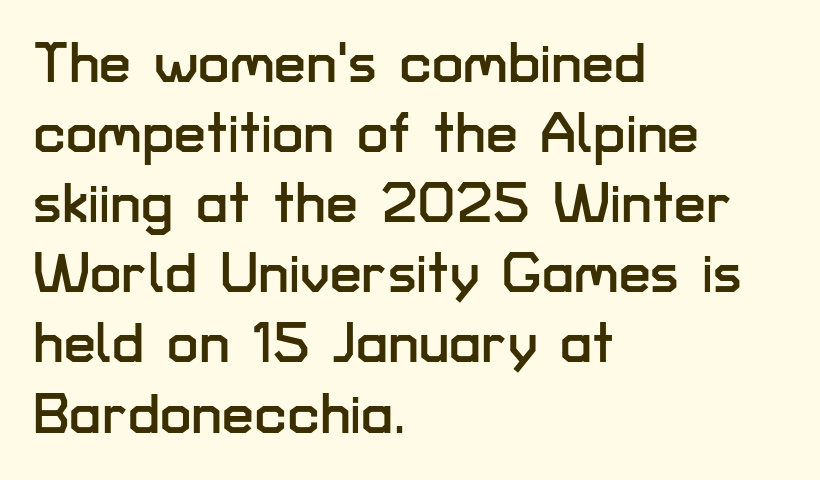
{"serif": "no", "italic": "no", "width": "normal", "stroke_contrast": "low", "x_height": "medium", "monospaced": "no", "underline": "no", "align": "left", "line_spacing_ratio": 1.23, "letter_spacing": "normal", "letter_spacing_em": 0.0, "glyph_px": 57}
